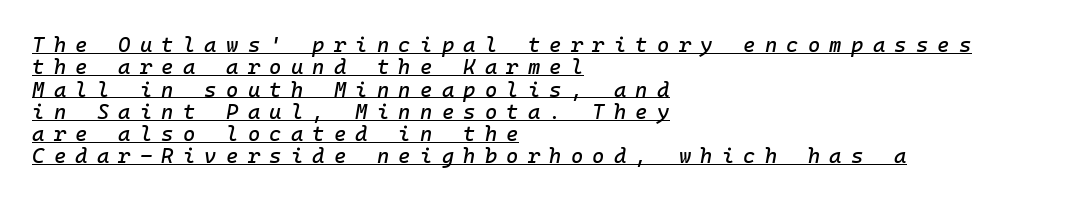
{"italic": "yes", "lean": "right", "slant_degrees": 10, "underline": "yes", "align": "left", "line_spacing": "tight", "line_spacing_ratio": 1.06, "letter_spacing": "wide", "letter_spacing_em": 0.44, "glyph_px": 21}
